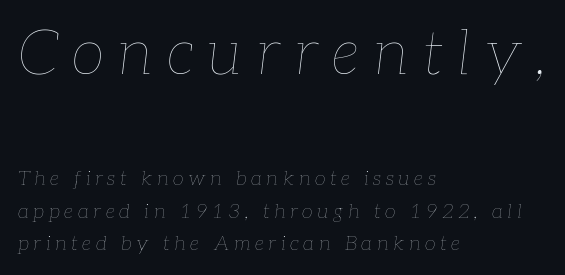
Tracking value appears strongly positive — letters spread wide. Varying glyph widths throughout — classic text-font behaviour. Compare the two chunks: the upper has the greater cap height. Stems here are at most as thick as an everyday book face. The rendering uses a moderate line-height, typical for paragraphs.
